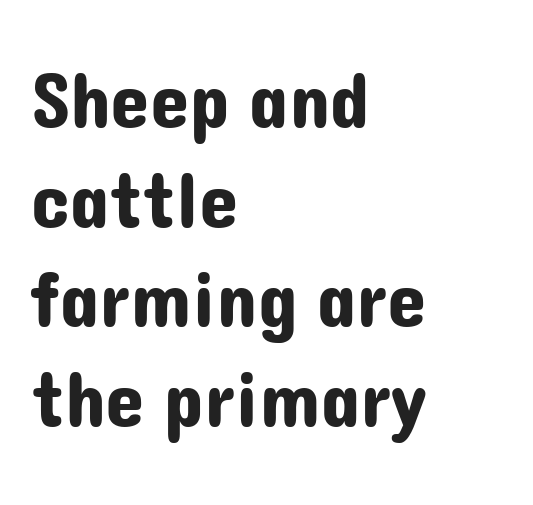
Q: Is the text italic (slanted)? A: No, it is upright.
Q: Is the typeface a serif or a sans-serif typeface? A: Sans-serif.
Q: Is the text underlined? A: No.
Q: How is the paragraph aligned? A: Left-aligned.
Q: Is the spacing between letters normal or unusually wide? A: Normal.
Q: Is the spacing between lines tight, normal or loose? A: Normal.
Q: Width (condensed, normal, or wide)? A: Normal.
Q: Stroke contrast? A: Low.
Q: x-height? A: Medium.
Q: Monospaced? A: No.
